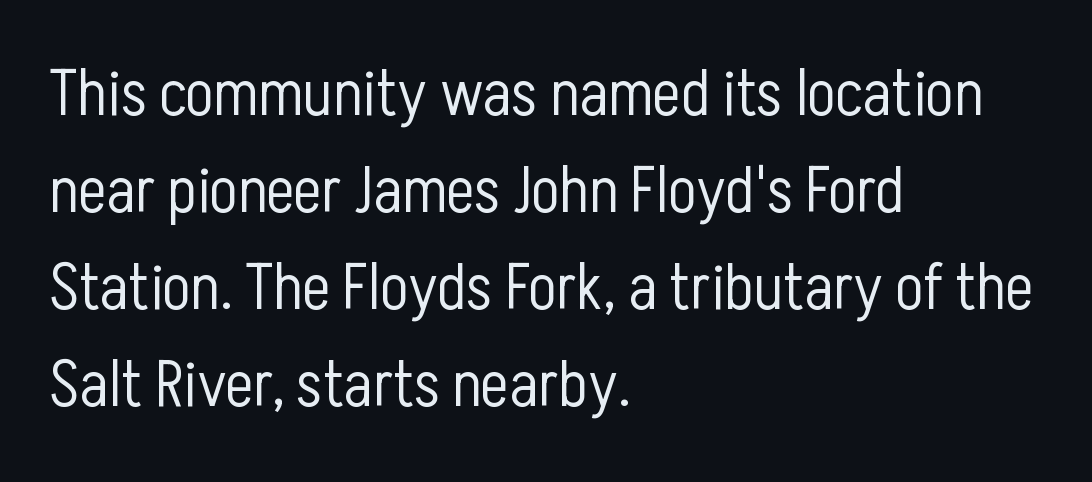
The rendering anchors every line to the left-hand side. Descenders hang freely into open space. Here the designer chose a conventional face with non-uniform glyph widths. Each stroke keeps to a modest, everyday thickness or less. The vertical gap from one line to the next is medium.
